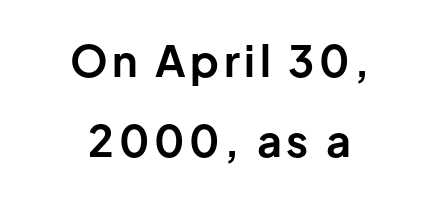
The image shows 43 px bold sans-serif type, upright; set centered, line spacing 1.86x, not underlined; low stroke contrast and a medium x-height.
